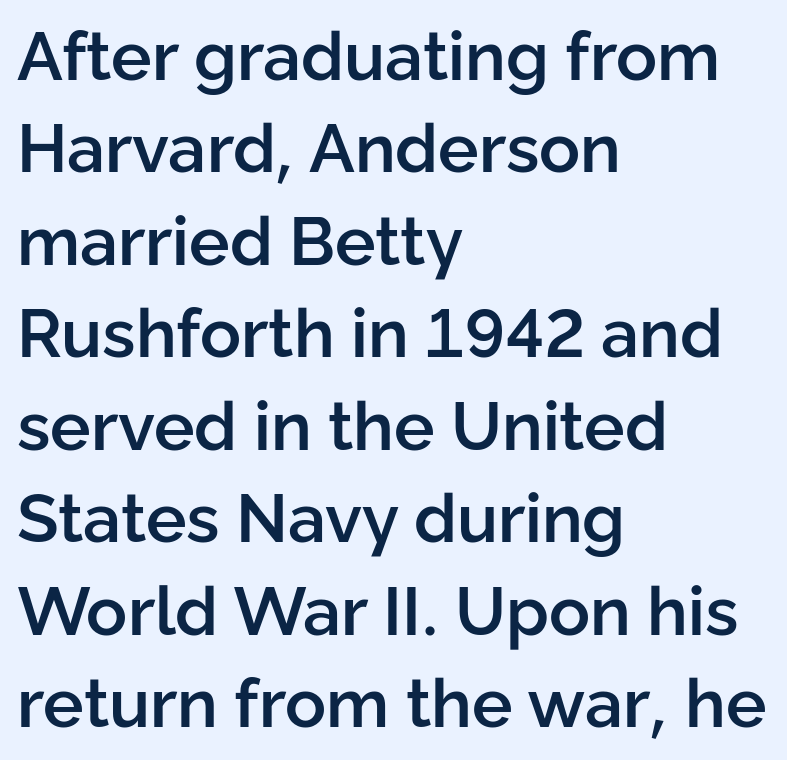
{"serif": "no", "italic": "no", "bold": "semi", "weight": "semibold", "width": "normal", "stroke_contrast": "low", "x_height": "medium", "monospaced": "no", "underline": "no", "align": "left", "line_spacing": "normal", "line_spacing_ratio": 1.36, "letter_spacing": "normal", "letter_spacing_em": 0.0, "glyph_px": 68}
